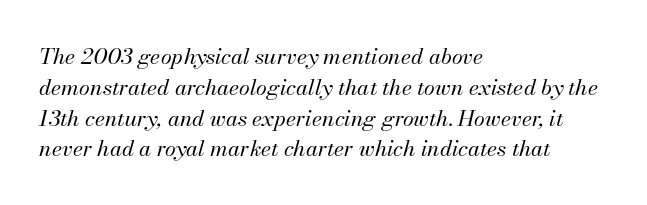
The image shows 22 px text type, italic (leaning right); set left-aligned, normal line spacing (1.4x), normal letter spacing, not underlined.
